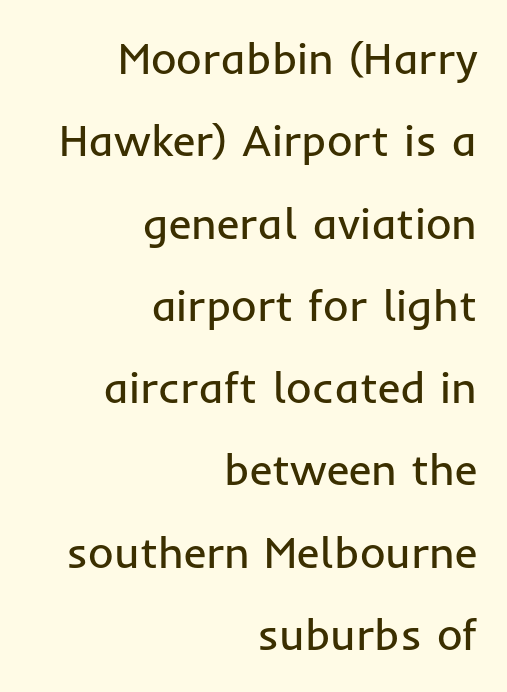
Spacing verdict: proportional, widths tailored to each character. The ragged edge is on the left, which tells us the setting is flush right. Letters have the restrained weight of plain body copy at most. The rendering shows plain stroke endings on the letterforms — a sans-serif design.
